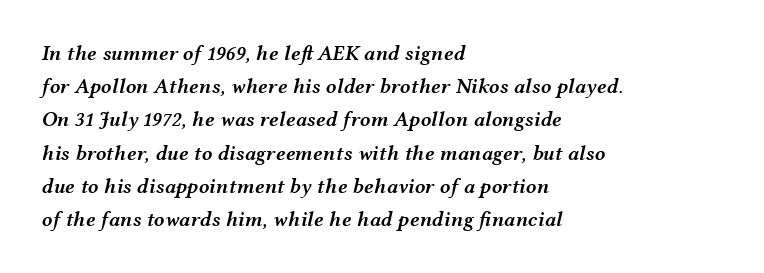
Summary of weight: moderately heavy, a semibold. The leading is moderate, giving the passage an even texture. This is oblique type, the kind used for emphasis or titles. The gap between lines stays unmarked. These lines are set flush left with a ragged right edge.
